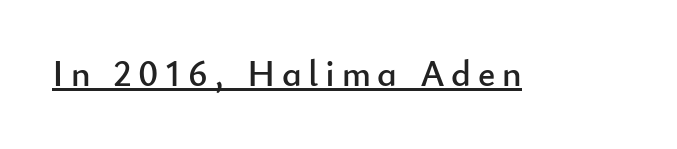
{"serif": "no", "italic": "no", "width": "normal", "stroke_contrast": "low", "x_height": "small", "monospaced": "no", "underline": "yes", "glyph_px": 37}
